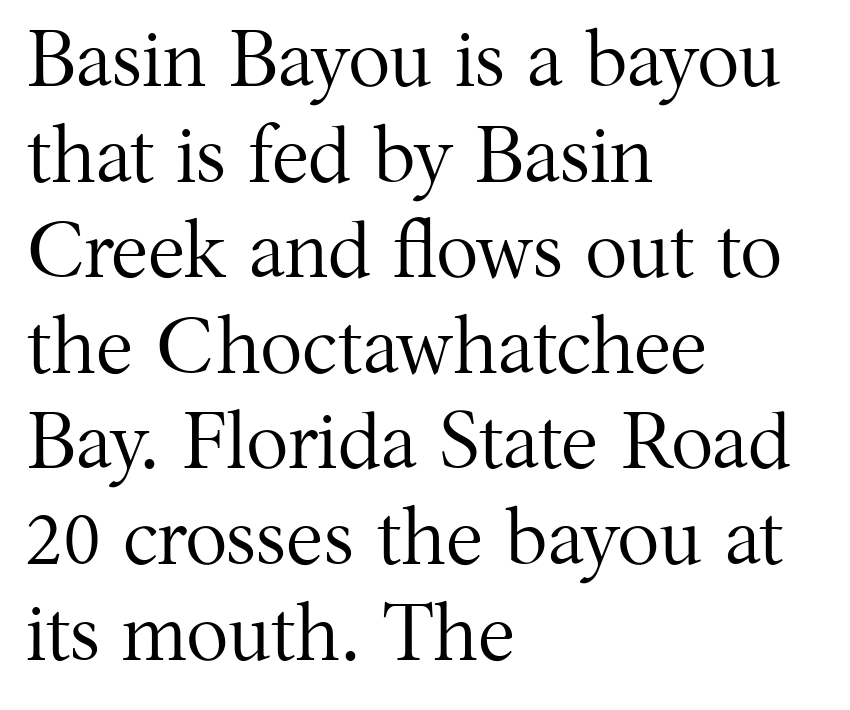
The image shows 79 px regular-weight serif type, upright; set left-aligned, line spacing 1.21x, normal letter spacing, not underlined; medium stroke contrast and a medium x-height.
